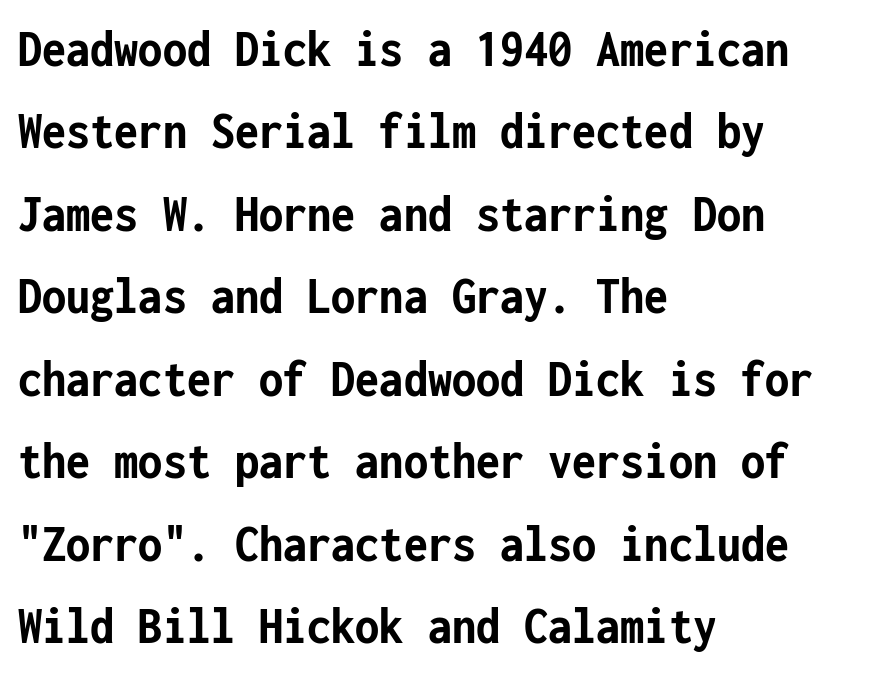
Inter-character spacing is left at the font's built-in metrics. Do the characters align in a grid? Yes, the font is monospaced. If you drew a ruler down the left edge, every line would touch it. Chunky letters — that's bold for sure. Compared with typical paragraphs, the rows here are spaced about the same. Observe the absence of serifs on each vertical stroke in this sample.
